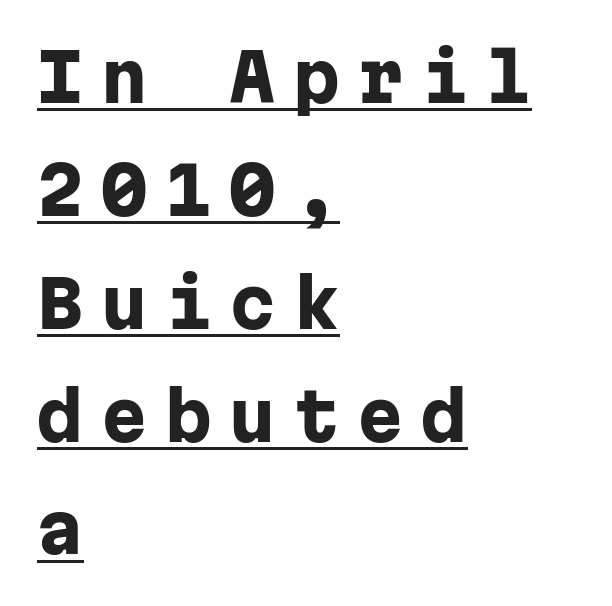
The passage shown is emphatically bold. Regarding serifs, this sample does without them. Every character here occupies the same horizontal width, giving the sample a typewriter-like rhythm. Substantial extra tracking has been applied to these lines. Tall strokes in this sample are plumb rather than angled.
